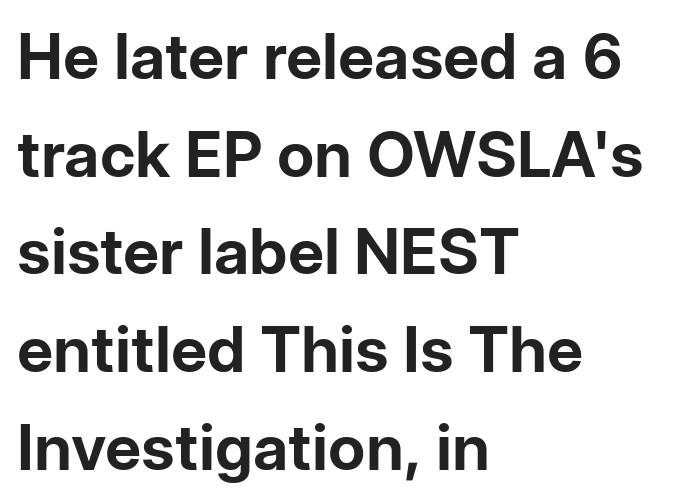
{"serif": "no", "italic": "no", "bold": "yes", "weight": "bold", "width": "normal", "stroke_contrast": "low", "x_height": "medium", "monospaced": "no", "underline": "no", "align": "left", "line_spacing": "normal", "line_spacing_ratio": 1.55, "letter_spacing": "normal", "letter_spacing_em": 0.0, "glyph_px": 63}
